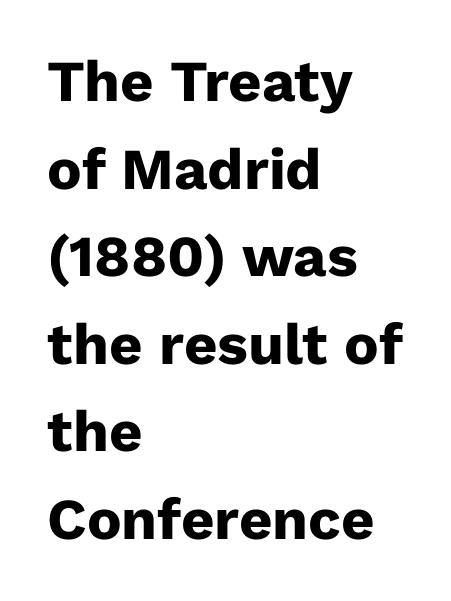
{"serif": "no", "italic": "no", "bold": "yes", "weight": "heavy", "width": "normal", "stroke_contrast": "low", "x_height": "medium", "monospaced": "no", "underline": "no", "align": "left", "line_spacing": "normal", "line_spacing_ratio": 1.51, "letter_spacing": "normal", "letter_spacing_em": 0.0, "glyph_px": 58}
